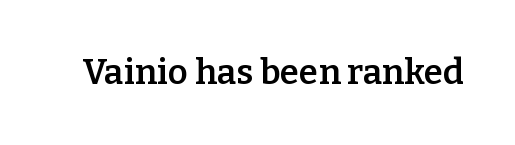
Q: Is the text bold? A: Semi-bold.
Q: Is the text italic (slanted)? A: No, it is upright.
Q: Is the typeface a serif or a sans-serif typeface? A: Serif.
Q: Is the text underlined? A: No.
Q: Is the spacing between letters normal or unusually wide? A: Normal.
Q: Width (condensed, normal, or wide)? A: Normal.
Q: Stroke contrast? A: Low.
Q: x-height? A: Medium.
Q: Monospaced? A: No.
